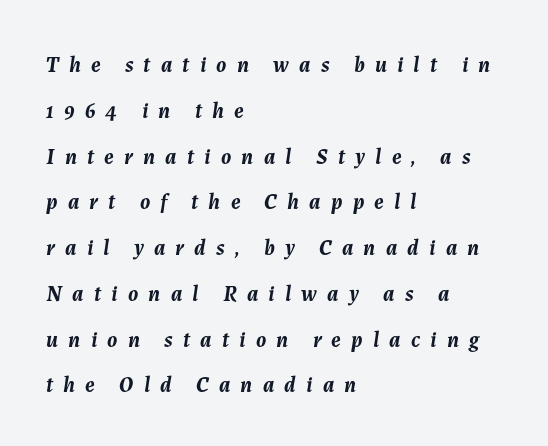
{"italic": "yes", "lean": "right", "slant_degrees": 7, "bold": "yes", "underline": "no", "align": "left", "line_spacing": "loose", "line_spacing_ratio": 2.08, "letter_spacing": "wide", "letter_spacing_em": 0.46, "glyph_px": 22}
